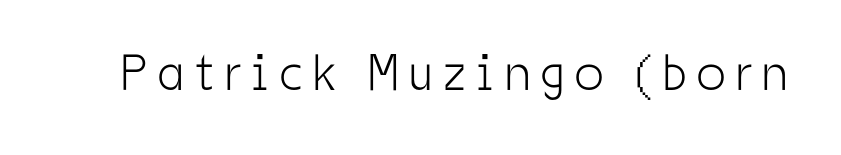
The typeface has the unassuming heft of standard copy or less. Every stem runs plumb, perpendicular to the baseline. Beneath every word, the page is bare. The font family rendered here belongs to the sans-serif group.
